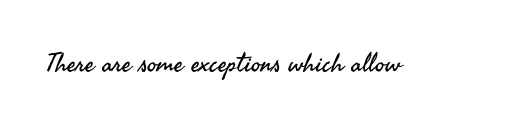
{"bold": "no", "underline": "no", "letter_spacing": "normal", "letter_spacing_em": 0.0, "glyph_px": 26}
